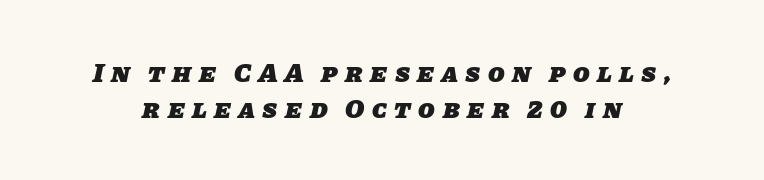
Q: Is the text bold? A: Yes.
Q: Is the text underlined? A: No.
Q: Is the spacing between letters normal or unusually wide? A: Unusually wide.
Q: Is the spacing between lines tight, normal or loose? A: Normal.
